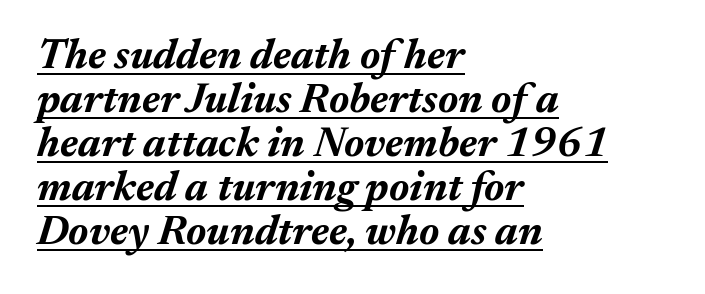
The letters advance in unequal steps, a hallmark of proportional type. Emphasis-style slanted type is in use. The rendering keeps characters at their native spacing. A continuous stroke trails under the words, as in a hyperlink.
